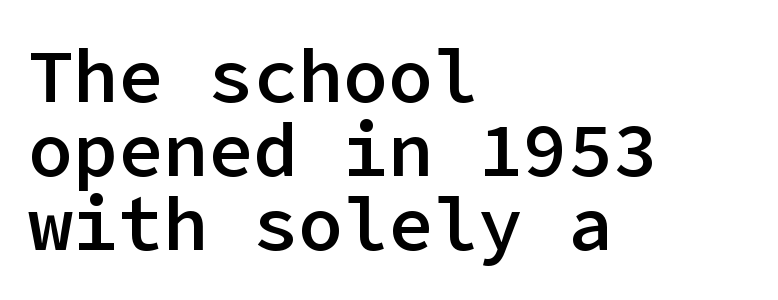
Look at the bottom of the vertical strokes: they stop flat, with no serifs. Anything drawn beneath the words? Only blank space. Typographic density is moderately raised because the face is semibold. In terms of posture, this sample is upright. Each word holds together tightly as a unit, with standard inter-letter gaps. A classic flush-left, rag-right setting is used for this passage.
